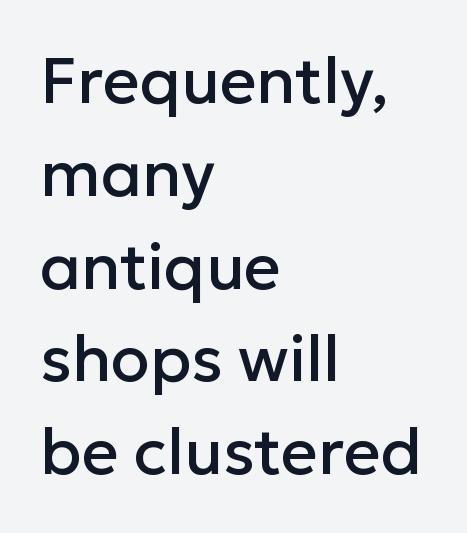
Between one letter and the next there's only the usual sliver of space. Every character sits straight up, as roman type does. The rag falls on the right side of this text block. Check under the words: just untouched page.
